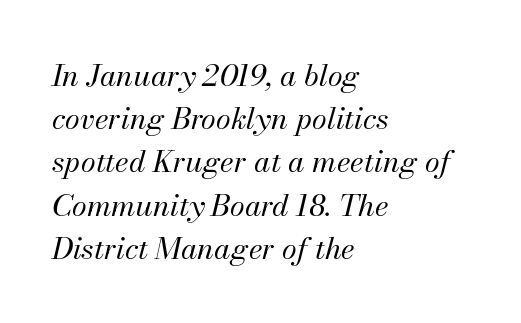
{"italic": "yes", "lean": "right", "slant_degrees": 13, "bold": "no", "weight": "regular", "width": "normal", "stroke_contrast": "medium", "x_height": "small", "monospaced": "no", "underline": "no", "align": "left", "line_spacing": "normal", "line_spacing_ratio": 1.44, "letter_spacing": "normal", "letter_spacing_em": 0.0, "glyph_px": 30}
